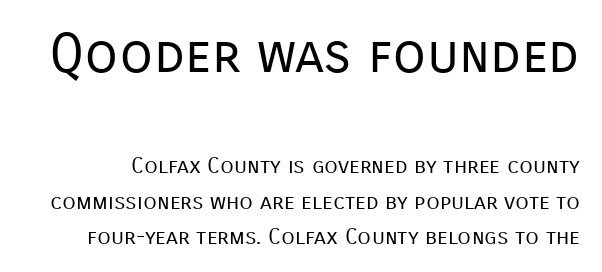
The image shows 54 px regular-weight sans-serif type, upright; set normal line spacing (1.61x), normal letter spacing, not underlined; the first (top) block is 2.45x larger; low stroke contrast and a medium x-height.
